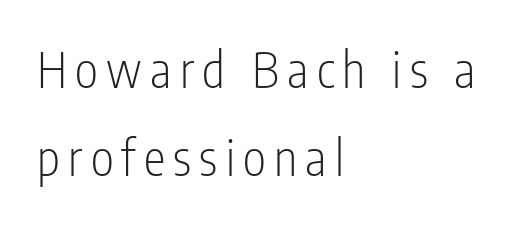
{"serif": "no", "italic": "no", "bold": "no", "weight": "light", "width": "condensed", "stroke_contrast": "low", "x_height": "medium", "monospaced": "no", "underline": "no", "align": "left", "line_spacing_ratio": 1.8, "glyph_px": 49}
